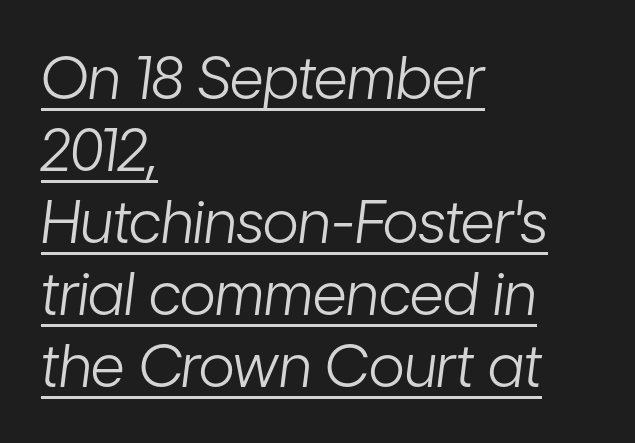
Italic? Definitely — the glyphs are oblique. Weight: not bold — regular or lighter. The rendering anchors every line to the left-hand side. Letter spacing: default. A baseline rule has been typeset under these characters.
